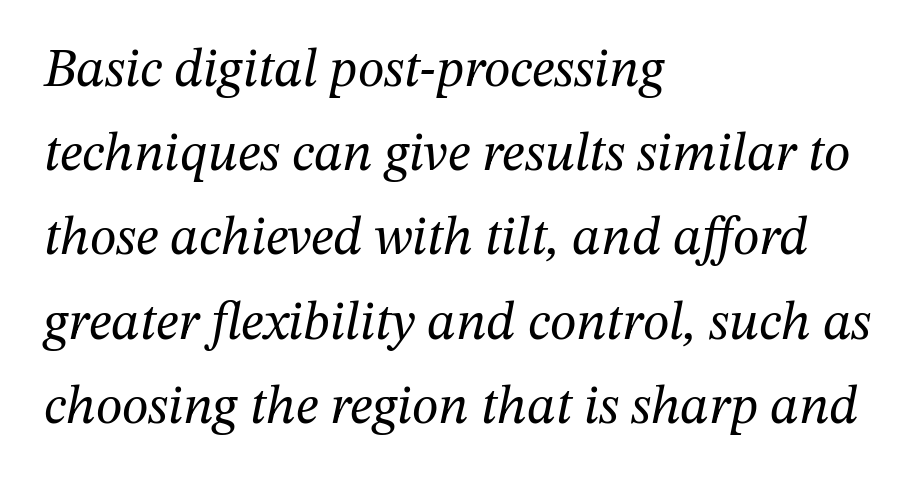
Q: Is the text bold? A: No.
Q: Is the text italic (slanted)? A: Yes, it leans right by about 12 degrees.
Q: Is the typeface a serif or a sans-serif typeface? A: Serif.
Q: Is the text underlined? A: No.
Q: How is the paragraph aligned? A: Left-aligned.
Q: Is the spacing between letters normal or unusually wide? A: Normal.
Q: Is the spacing between lines tight, normal or loose? A: Normal.
Q: Width (condensed, normal, or wide)? A: Normal.
Q: Stroke contrast? A: Medium.
Q: x-height? A: Medium.
Q: Monospaced? A: No.
